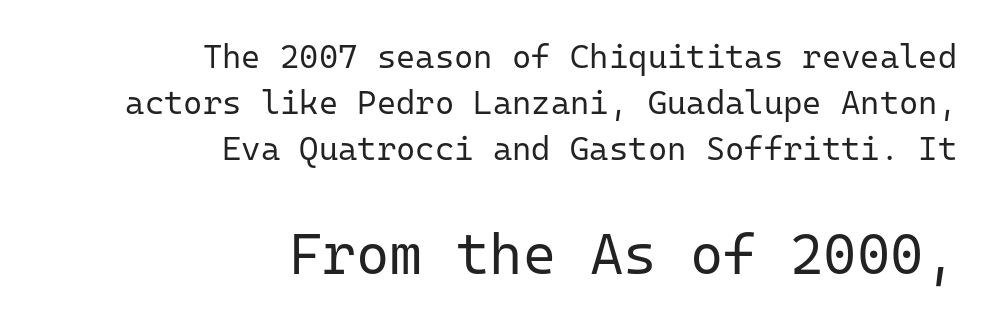
Every character here occupies the same horizontal width, giving the sample a typewriter-like rhythm. The weight tops out at a normal text grade. The glyphs are unaccompanied by any horizontal stroke below them. The later block is typeset at a bigger size than the earlier block. The gaps between neighbouring characters are ordinary and unremarkable. The rows are spaced the way most documents space them.
